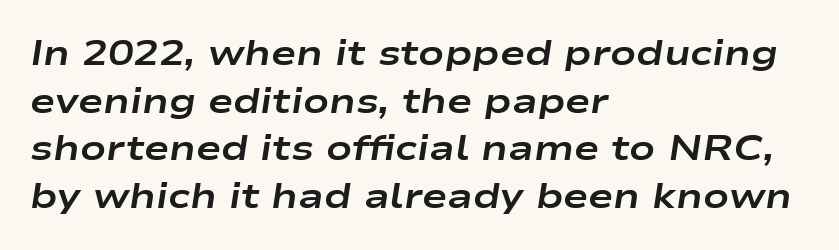
The image shows 34 px bold, wide type, italic (leaning right); set left-aligned, normal line spacing (1.4x), normal letter spacing, not underlined; low stroke contrast and a medium x-height.
